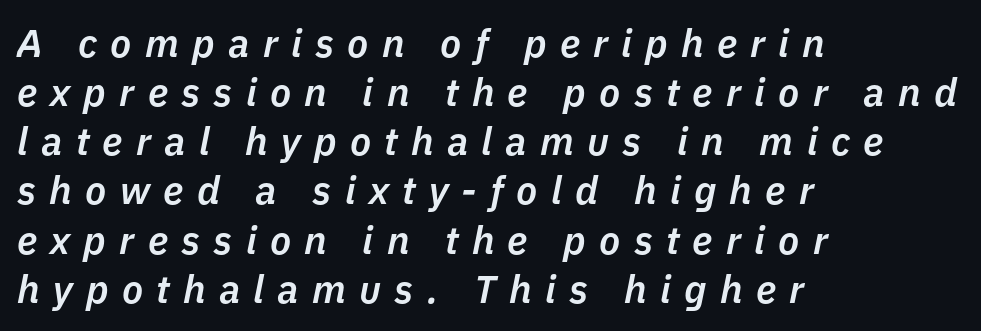
{"italic": "yes", "lean": "right", "slant_degrees": 11, "bold": "semi", "weight": "semibold", "width": "normal", "stroke_contrast": "low", "x_height": "medium", "monospaced": "no", "underline": "no", "align": "left", "line_spacing": "normal", "line_spacing_ratio": 1.26, "letter_spacing": "wide", "letter_spacing_em": 0.34, "glyph_px": 39}
